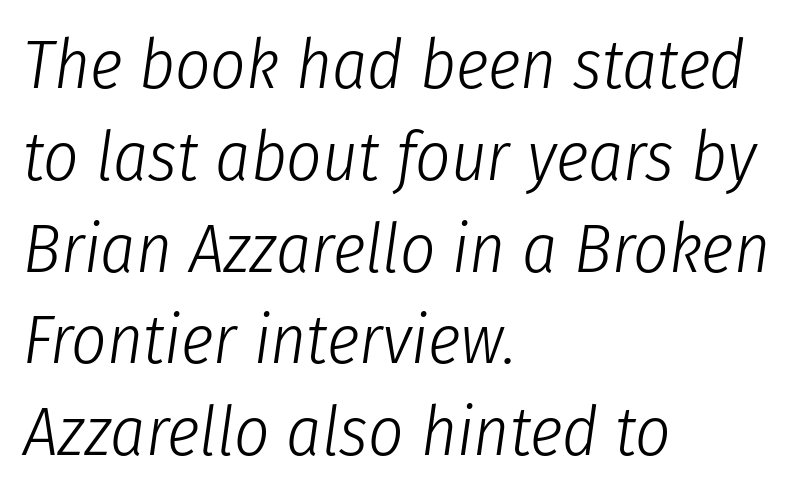
What's the leading like? Ordinary, nothing unusual. These lines are set flush left with a ragged right edge. Words float on clear page, feet unadorned. Each letter keeps its own natural width here, so spacing adapts to shape. Caption: standard tracking, unaltered. The passage shown leans; its letterforms are oblique.
